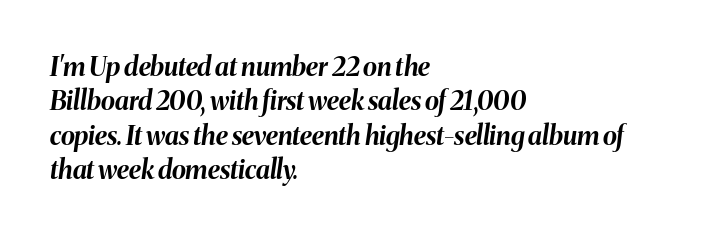
Q: Is the text bold? A: Yes.
Q: Is the text italic (slanted)? A: Yes, it leans right by about 8 degrees.
Q: Is the text underlined? A: No.
Q: How is the paragraph aligned? A: Left-aligned.
Q: Is the spacing between letters normal or unusually wide? A: Normal.
Q: Is the spacing between lines tight, normal or loose? A: Normal.
